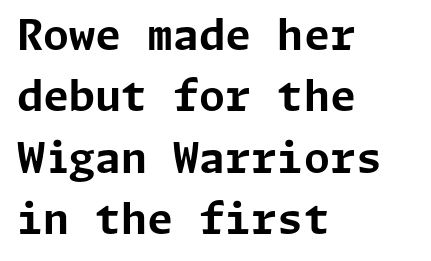
The image shows 42 px bold sans-serif type, upright; set left-aligned, normal line spacing (1.46x), normal letter spacing, not underlined; low stroke contrast and a medium x-height.
